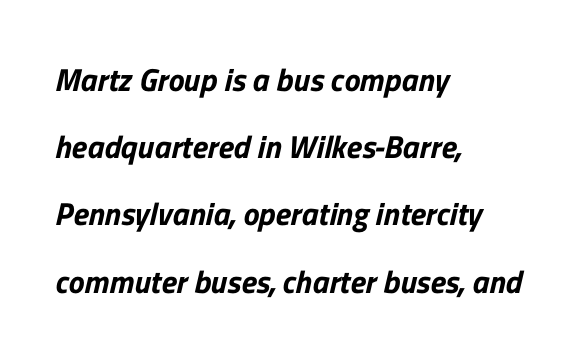
Q: Is the typeface a serif or a sans-serif typeface? A: Sans-serif.
Q: Is the text underlined? A: No.
Q: How is the paragraph aligned? A: Left-aligned.
Q: Is the spacing between letters normal or unusually wide? A: Normal.
Q: Is the spacing between lines tight, normal or loose? A: Loose.
Q: Width (condensed, normal, or wide)? A: Normal.
Q: Stroke contrast? A: Low.
Q: x-height? A: Medium.
Q: Monospaced? A: No.
